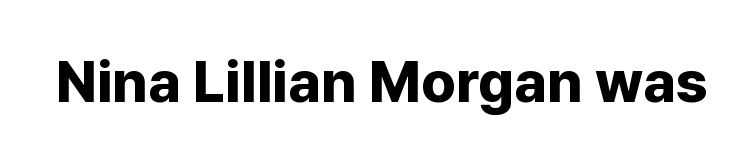
{"serif": "no", "italic": "no", "bold": "yes", "weight": "bold", "width": "normal", "stroke_contrast": "low", "x_height": "medium", "monospaced": "no", "underline": "no", "letter_spacing": "normal", "letter_spacing_em": 0.0, "glyph_px": 58}
